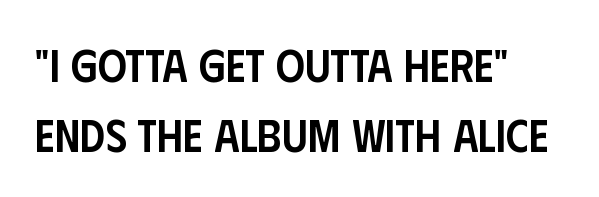
{"serif": "no", "italic": "no", "bold": "semi", "weight": "semibold", "width": "condensed", "stroke_contrast": "low", "x_height": "large", "monospaced": "no", "underline": "no", "align": "left", "line_spacing": "normal", "line_spacing_ratio": 1.56, "letter_spacing": "normal", "letter_spacing_em": 0.0, "glyph_px": 45}
